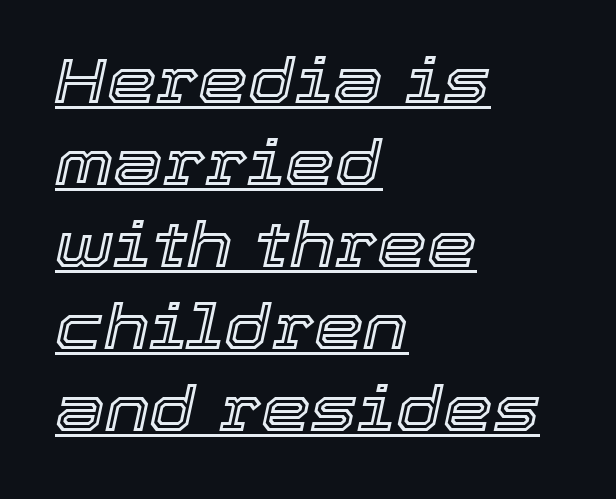
{"italic": "yes", "lean": "right", "slant_degrees": 12, "width": "normal", "x_height": "medium", "monospaced": "no", "underline": "yes", "align": "left", "line_spacing": "normal", "line_spacing_ratio": 1.3, "letter_spacing": "normal", "letter_spacing_em": 0.0, "glyph_px": 63}
